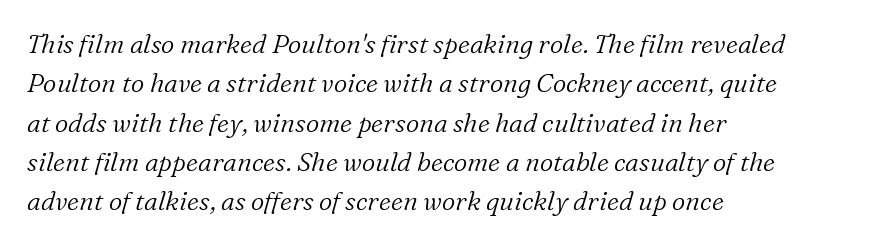
Observe the lean: these are italic letterforms. Nothing heavy about these letters — not bold at all. Each row of text sits above clean, open space. Leading: standard.
